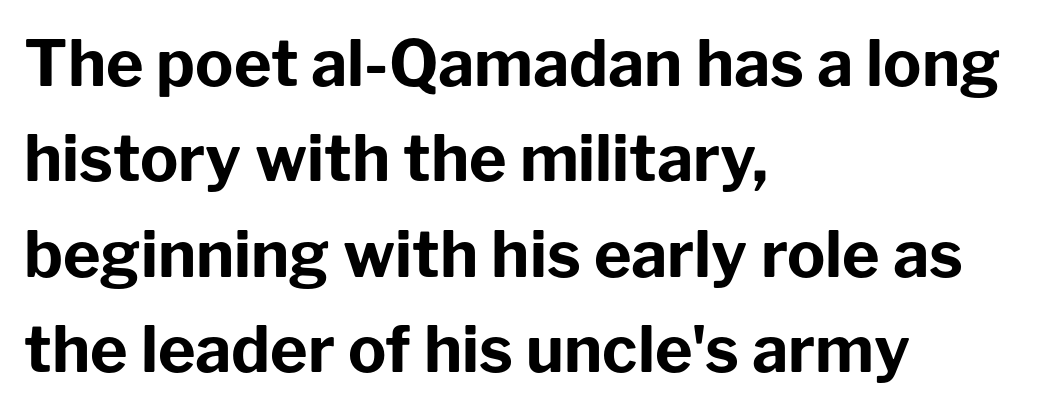
The image shows 64 px bold sans-serif type, upright; set left-aligned, normal line spacing (1.49x), normal letter spacing, not underlined; low stroke contrast and a medium x-height.
